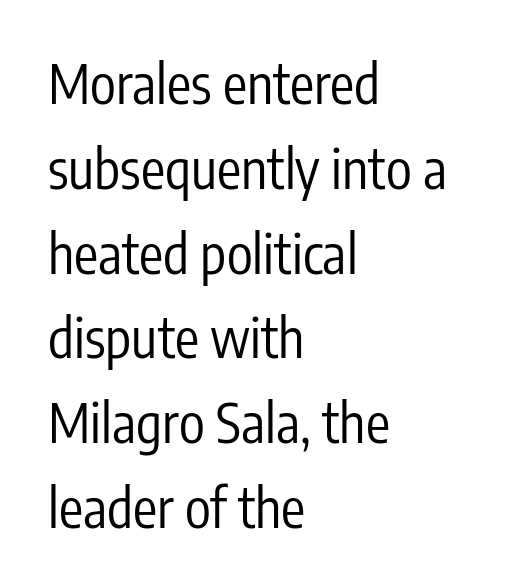
{"serif": "no", "italic": "no", "bold": "no", "weight": "regular", "width": "condensed", "stroke_contrast": "low", "x_height": "medium", "monospaced": "no", "underline": "no", "align": "left", "line_spacing": "normal", "line_spacing_ratio": 1.57, "letter_spacing": "normal", "letter_spacing_em": 0.0, "glyph_px": 54}
